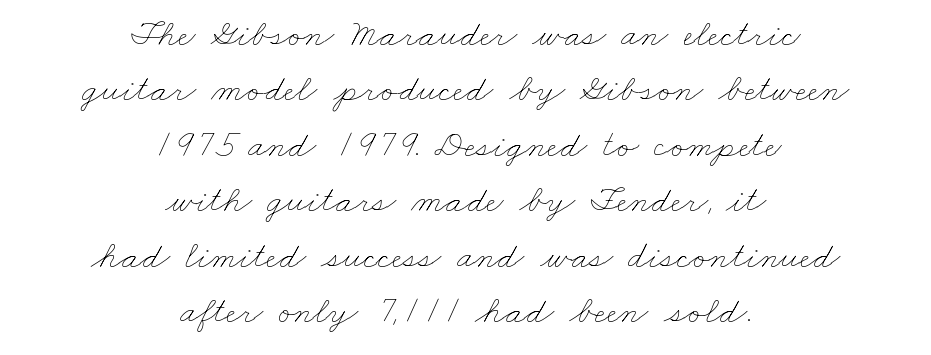
{"bold": "no", "weight": "thin", "width": "wide", "stroke_contrast": "low", "x_height": "small", "monospaced": "no", "underline": "no", "align": "center", "line_spacing": "normal", "line_spacing_ratio": 1.46, "letter_spacing": "normal", "letter_spacing_em": 0.0, "glyph_px": 38}
